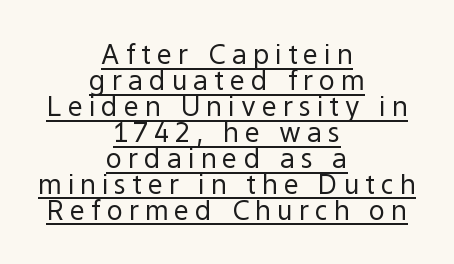
The image shows 27 px text type, upright; set centered, tight line spacing (0.96x), unusually wide letter spacing (+0.22 em), underlined.
